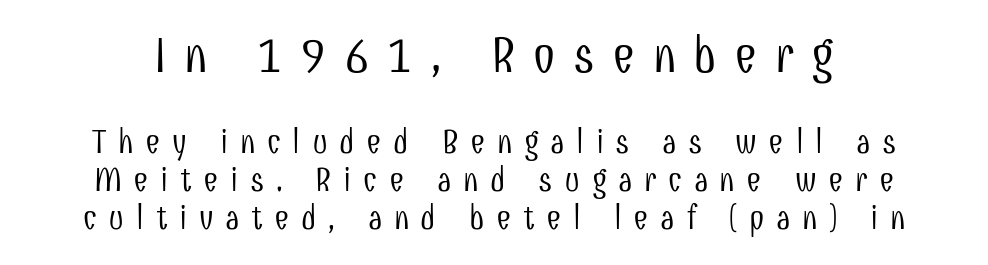
The space beneath each line is pristine and unruled. Each word looks stretched out because of the extra space between its letters. Each new line begins almost immediately beneath the previous one. The letters advance in unequal steps, a hallmark of proportional type. Typographically, this falls in the sans-serif category.
